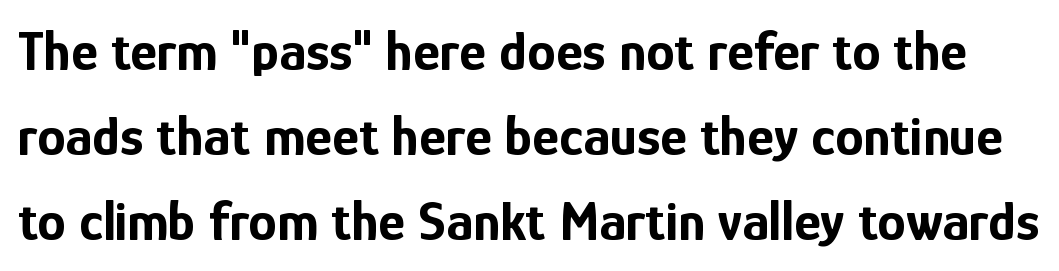
{"serif": "no", "italic": "no", "bold": "yes", "weight": "bold", "width": "condensed", "stroke_contrast": "low", "x_height": "medium", "monospaced": "no", "underline": "no", "line_spacing": "normal", "line_spacing_ratio": 1.49, "letter_spacing": "normal", "letter_spacing_em": 0.0, "glyph_px": 57}
